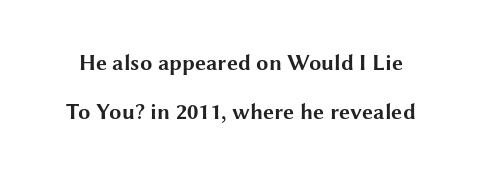
The baseline area is clear. Chunky letters — that's bold for sure. Posture: upright roman. Honestly, the letter spacing is just normal — you wouldn't notice it.
